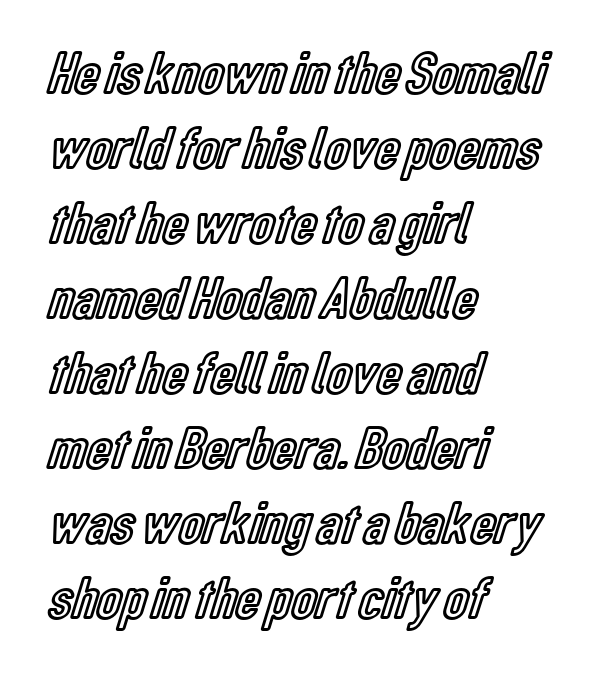
{"width": "condensed", "x_height": "medium", "monospaced": "no", "underline": "no", "align": "left", "line_spacing": "normal", "line_spacing_ratio": 1.25, "letter_spacing": "normal", "letter_spacing_em": 0.0, "glyph_px": 60}
